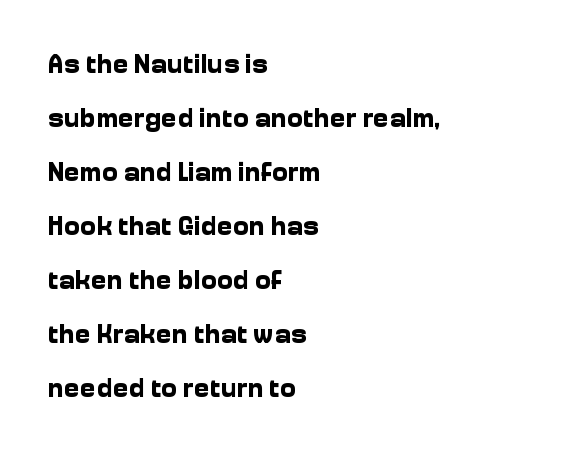
Style check: upright. The tracking reads as untouched default to a designer's eye. Compared with a centered layout, this one pins lines to the left instead. Caption: bold face, heavy strokes. The passage shown stacks its lines with a broad gap. The area under the type is left untouched.
